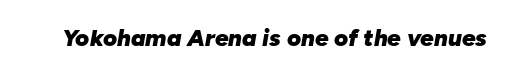
{"italic": "yes", "lean": "right", "slant_degrees": 10, "bold": "yes", "underline": "no", "letter_spacing": "normal", "letter_spacing_em": 0.0, "glyph_px": 24}
